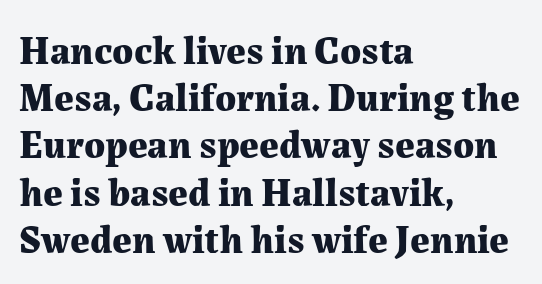
The image shows 39 px bold serif type, upright; set left-aligned, line spacing 1.21x, normal letter spacing, not underlined; medium stroke contrast and a medium x-height.
